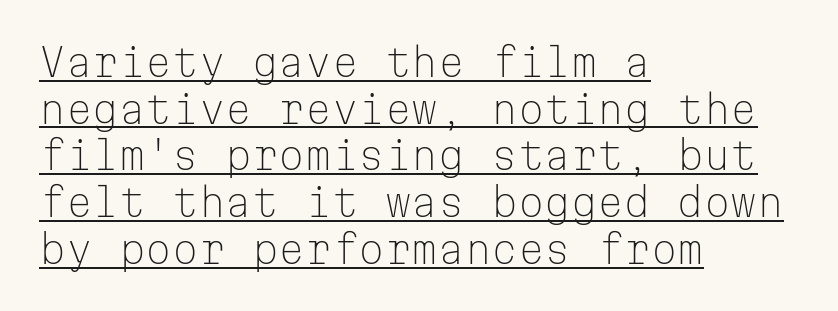
Q: Is the text bold? A: No.
Q: Is the text italic (slanted)? A: No, it is upright.
Q: Is the typeface a serif or a sans-serif typeface? A: Sans-serif.
Q: Is the text underlined? A: Yes.
Q: How is the paragraph aligned? A: Left-aligned.
Q: Is the spacing between letters normal or unusually wide? A: Normal.
Q: Width (condensed, normal, or wide)? A: Normal.
Q: Stroke contrast? A: Low.
Q: x-height? A: Medium.
Q: Monospaced? A: Yes.
